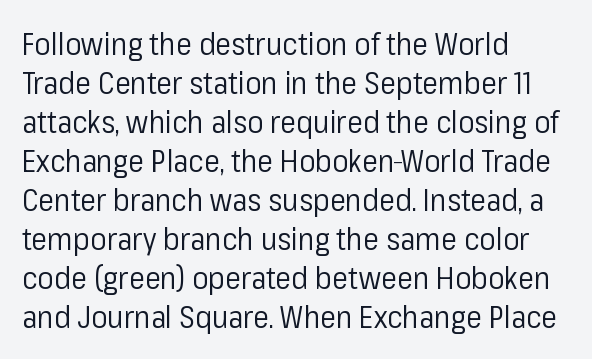
The image shows 30 px regular-weight sans-serif type, upright; set left-aligned, normal line spacing (1.3x), normal letter spacing, not underlined; low stroke contrast and a medium x-height.
